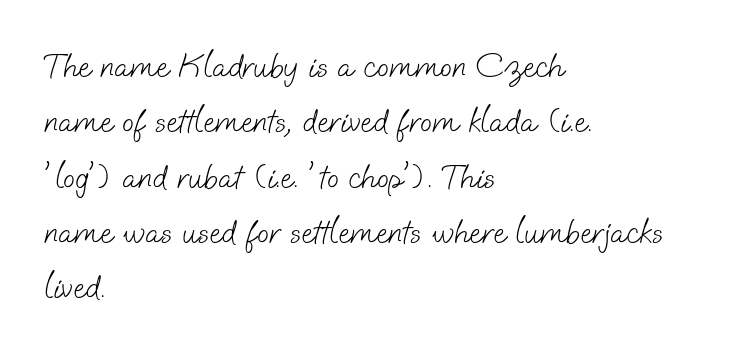
Has an underline been added? It has not. The letters look calm and open, with moderate or lighter stems. Students, note that the glyphs here touch the page at normal intervals. What kind of face is this? One without serifs — a sans. The rag falls on the right side of this text block. This sample has the flowing, uneven cadence of proportional lettering.
